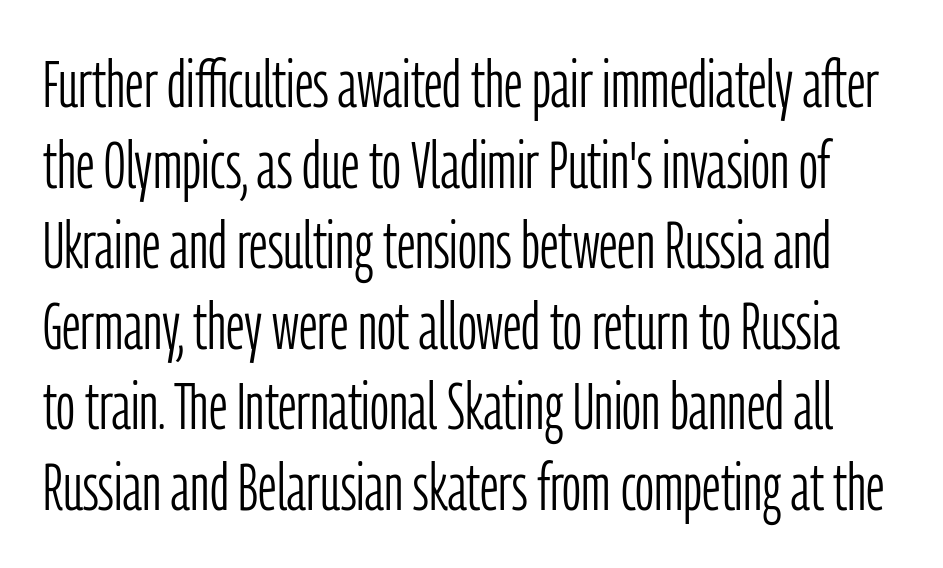
Q: Is the text bold? A: No.
Q: Is the text italic (slanted)? A: No, it is upright.
Q: Is the typeface a serif or a sans-serif typeface? A: Sans-serif.
Q: Is the text underlined? A: No.
Q: Is the spacing between letters normal or unusually wide? A: Normal.
Q: Width (condensed, normal, or wide)? A: Condensed.
Q: Stroke contrast? A: Low.
Q: x-height? A: Medium.
Q: Monospaced? A: No.
